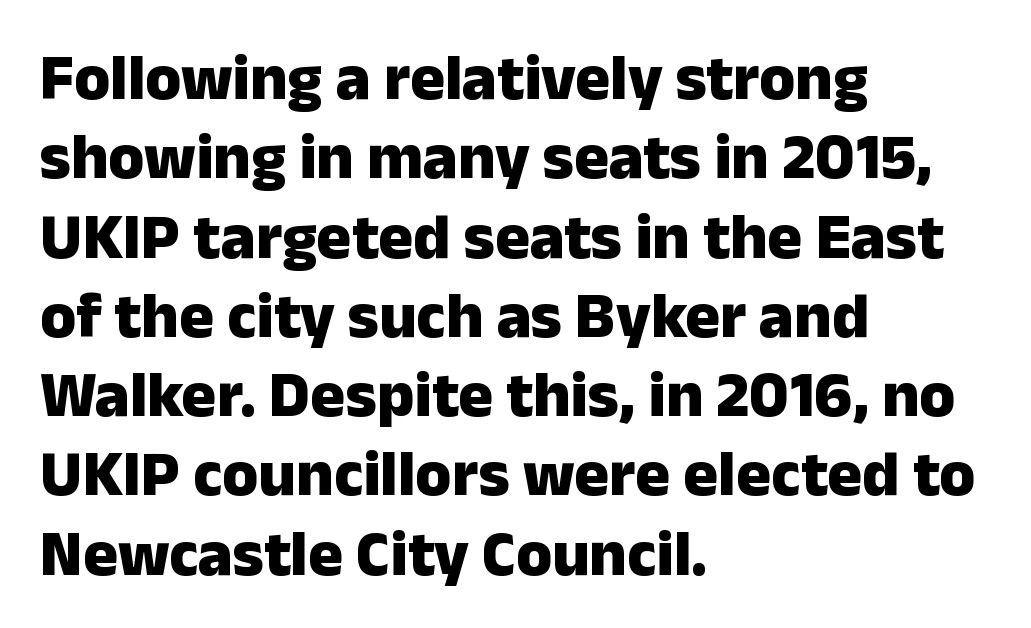
The image shows 65 px heavy sans-serif type, upright; set left-aligned, line spacing 1.22x, normal letter spacing, not underlined; low stroke contrast and a medium x-height.
